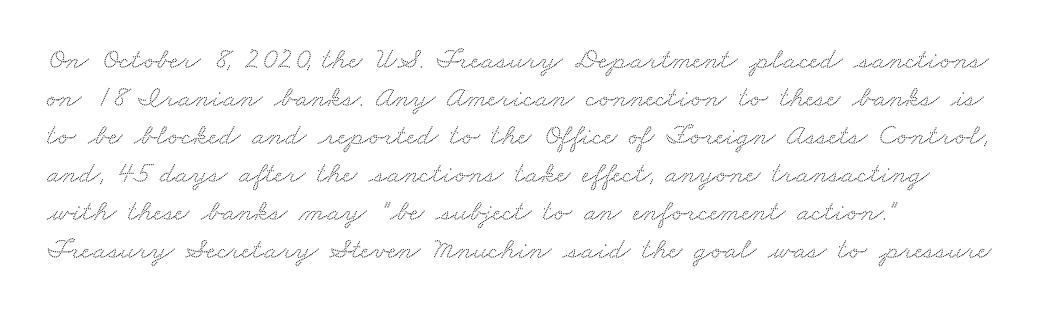
{"serif": "yes", "width": "wide", "stroke_contrast": "medium", "x_height": "small", "monospaced": "no", "underline": "no", "align": "left", "line_spacing": "normal", "line_spacing_ratio": 1.27, "letter_spacing": "normal", "letter_spacing_em": 0.0, "glyph_px": 30}
